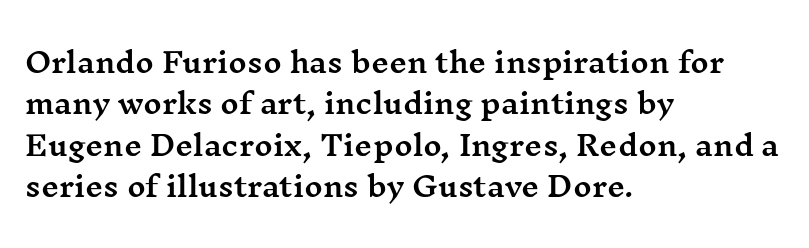
You can tell from the footed stems that serif type was used. The horizontal fit of the characters is conventional and even. Proportional: the letters do not fall into vertical columns. Posture: vertical. The text block is weighted toward the left margin, trailing off unevenly rightward.
